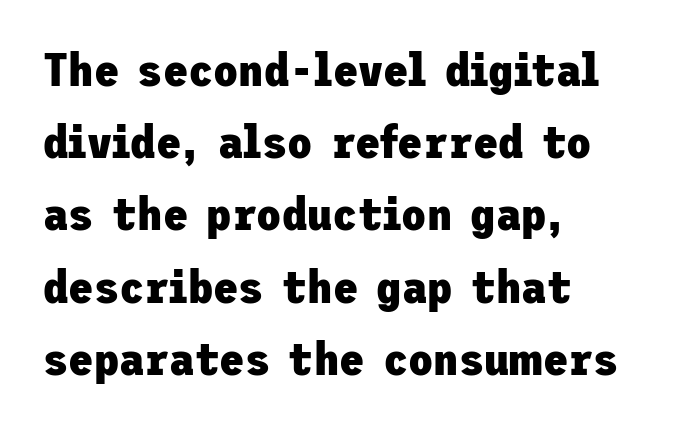
Q: Is the text bold? A: Yes.
Q: Is the text italic (slanted)? A: No, it is upright.
Q: Is the typeface a serif or a sans-serif typeface? A: Sans-serif.
Q: Is the text underlined? A: No.
Q: How is the paragraph aligned? A: Left-aligned.
Q: Is the spacing between letters normal or unusually wide? A: Normal.
Q: Is the spacing between lines tight, normal or loose? A: Normal.
Q: Width (condensed, normal, or wide)? A: Normal.
Q: Stroke contrast? A: Low.
Q: x-height? A: Medium.
